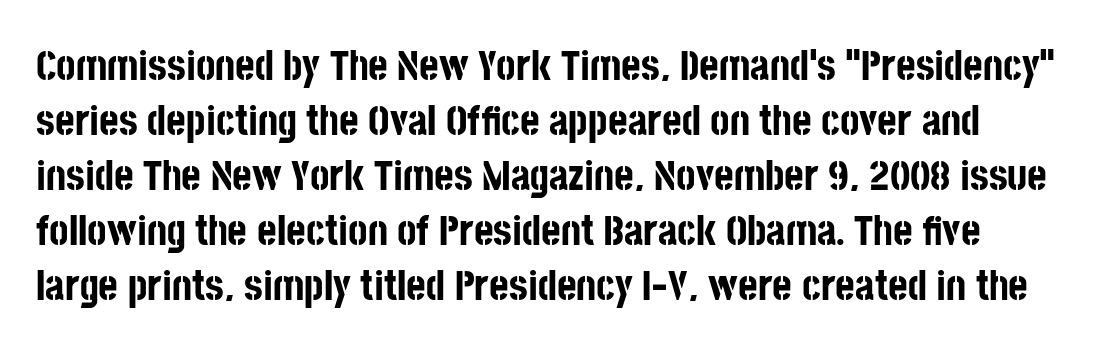
The passage shown is not underscored anywhere. A roman cut, with each character standing at attention. The typesetting leans heavy: a genuine bold. Nothing unusual about the tracking: characters are spaced as the font intends. The rendering uses natural spacing where letterforms have individual widths.
